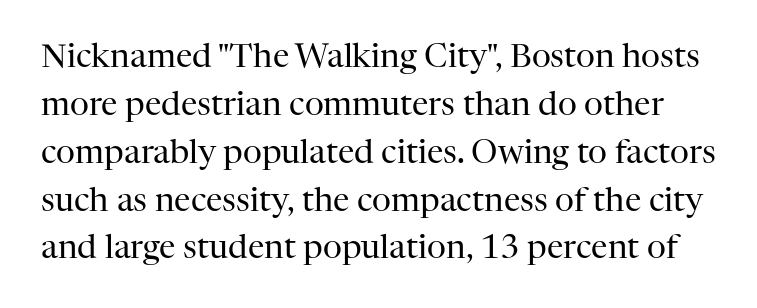
You could call the tracking neutral — neither tight nor loose. Rendered with straight, roman letterforms. A light-to-regular cut is what we see here. Vertical spacing — default.
